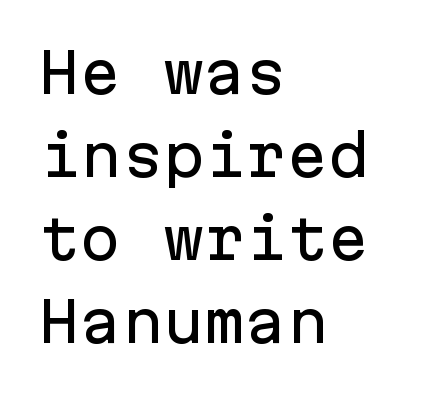
Does the copy run flush right? No — it runs flush left. Standard letterfit; no display-style spreading of the glyphs. This is the regular roman posture of the typeface. I'd call this a sans setting — the letters go barefoot. Note the uniform advance width — an 'i' takes as much space as an 'm'. Leading: standard.
